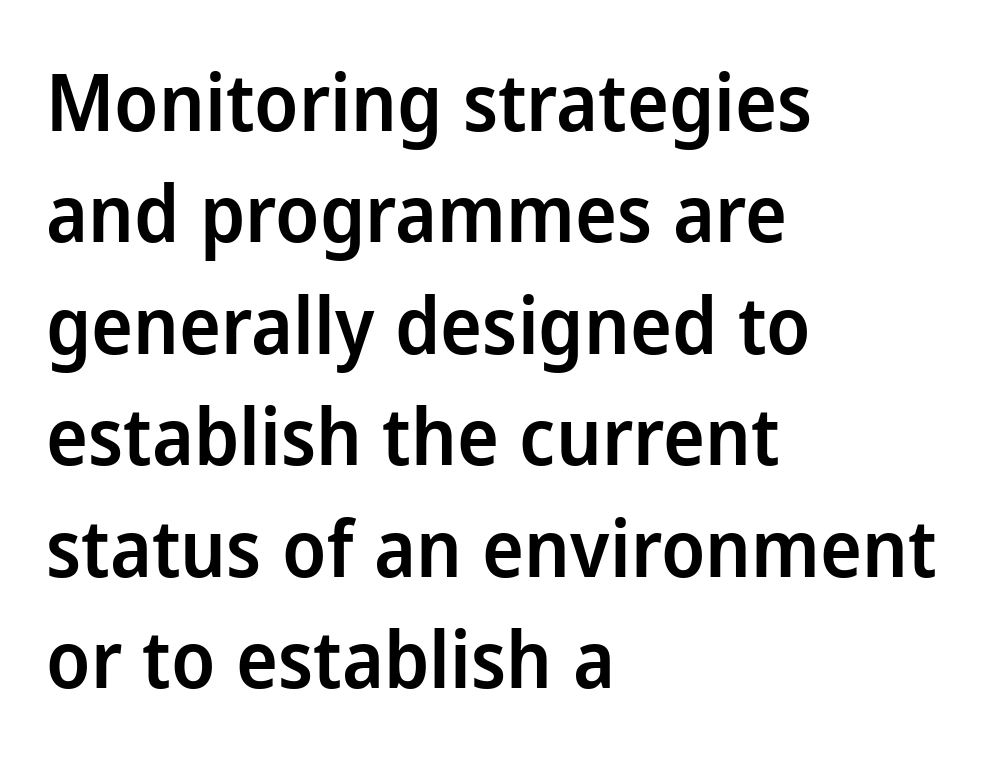
The image shows 79 px semibold sans-serif type, upright; set left-aligned, normal line spacing (1.41x), normal letter spacing, not underlined; low stroke contrast and a medium x-height.
